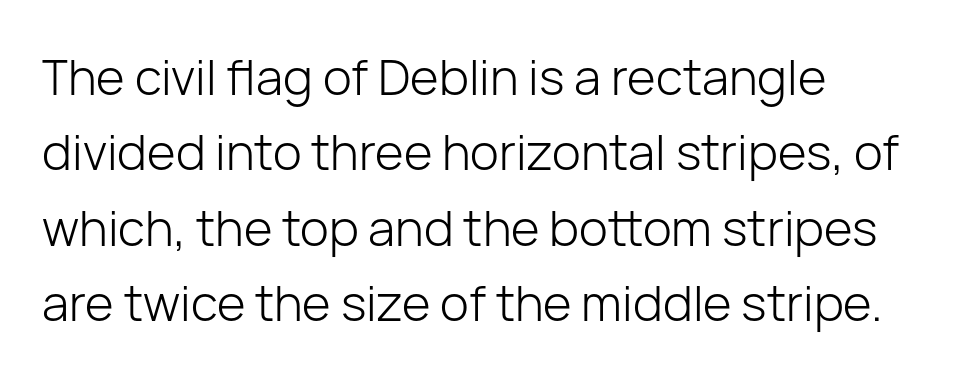
{"serif": "no", "italic": "no", "bold": "no", "weight": "light", "width": "normal", "stroke_contrast": "low", "x_height": "medium", "monospaced": "no", "underline": "no", "line_spacing": "normal", "line_spacing_ratio": 1.54, "letter_spacing": "normal", "letter_spacing_em": 0.0, "glyph_px": 49}
